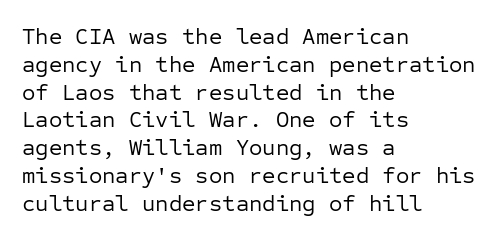
The image shows 23 px text type, upright; set left-aligned, line spacing 1.21x, normal letter spacing, not underlined.
